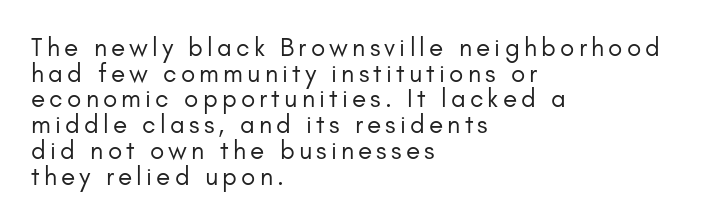
Weight: not bold — regular or lighter. The block of text is dense from top to bottom, with scant space between rows. This sample uses an upright cut, with every glyph sitting square on the baseline. Just letters on the line, the space beneath them empty.
